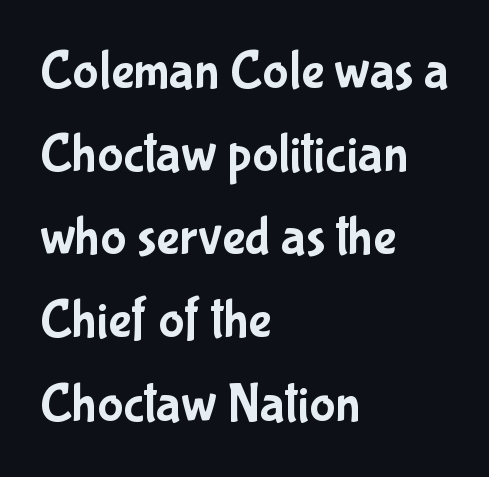
The image shows 54 px condensed sans-serif type, upright; set left-aligned, normal line spacing (1.54x), normal letter spacing, not underlined; low stroke contrast and a medium x-height.
